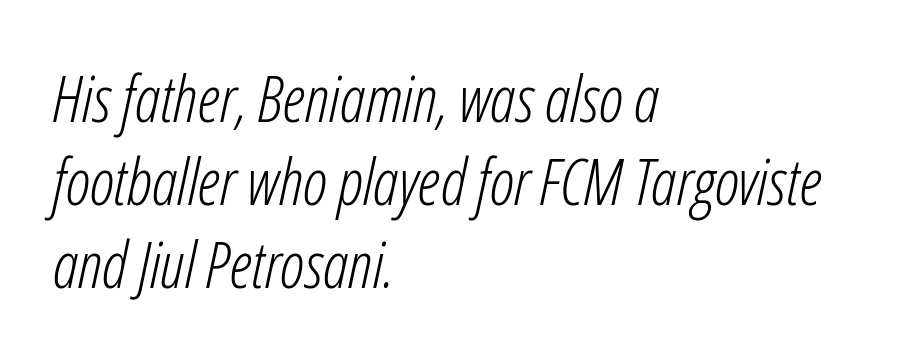
The image shows 64 px light, condensed type, italic (leaning right); set left-aligned, normal line spacing (1.3x), normal letter spacing, not underlined; low stroke contrast and a medium x-height.
